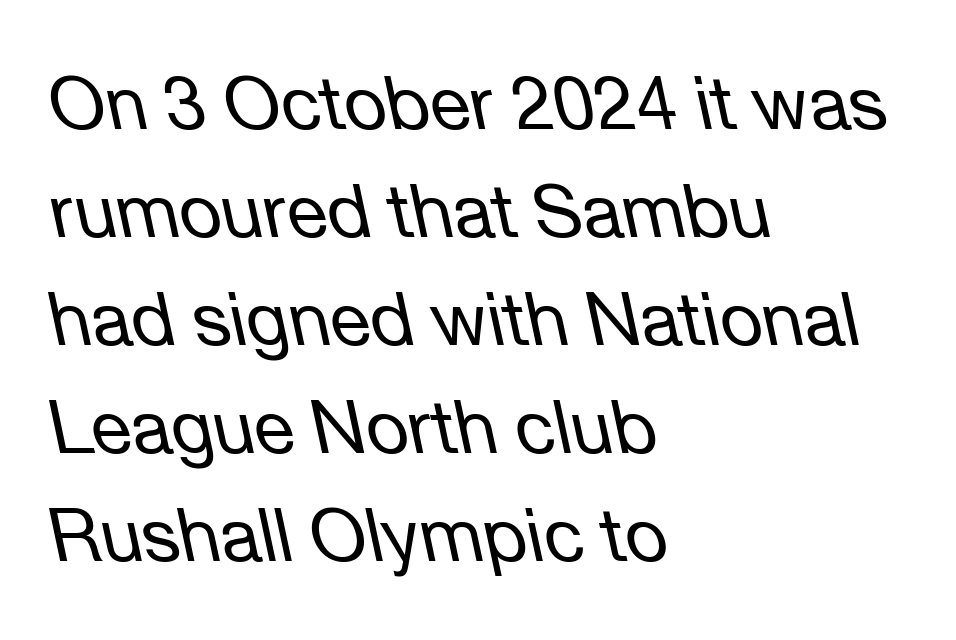
The font sits on the lighter half of the weight spectrum, regular included. Interline gaps are of average width in this sample. Beneath every word, the page is bare. Varying glyph widths throughout — classic text-font behaviour.
